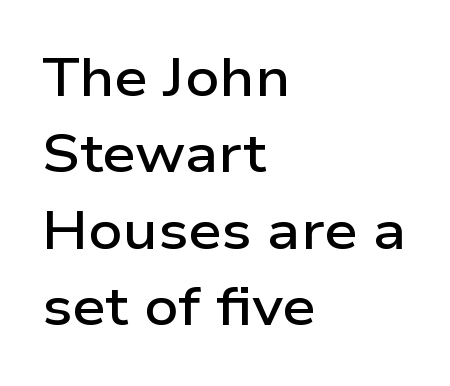
Reading down the column, the eye jumps a familiar distance to each next line. Spacing verdict: proportional, widths tailored to each character. The type sits square on the baseline with zero lean. The passage shown is semibold, sitting just below true bold.
